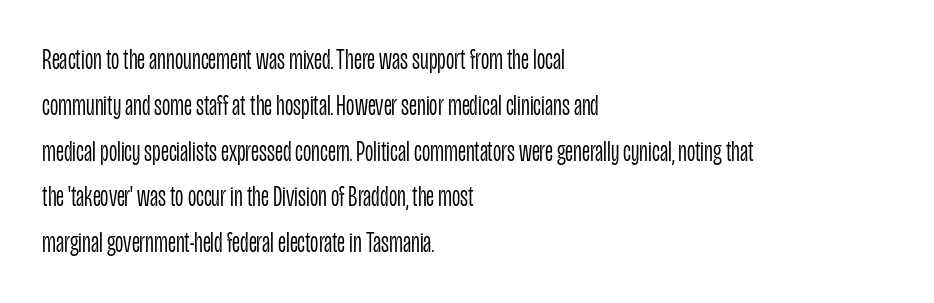
Honestly, there is no underline to notice here at all. The vertical gap from one line to the next is medium. Teacher's note: observe the even left margin — that is flush-left alignment. Regarding serifs, this sample does without them. The letterforms sit shoulder to shoulder at normal distance.
